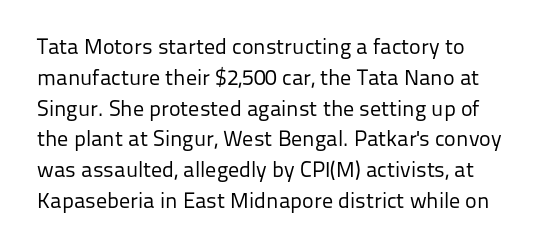
The line texture is even and compact thanks to regular tracking. Weight: not bold — regular or lighter. Bare-footed words on every line. Italic: no, the glyphs are upright roman. Normally led — the rows are evenly, conventionally spaced.
